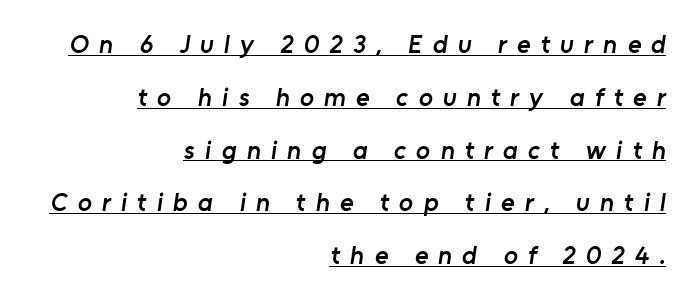
Q: Is the text bold? A: Semi-bold.
Q: Is the text underlined? A: Yes.
Q: How is the paragraph aligned? A: Right-aligned.
Q: Is the spacing between letters normal or unusually wide? A: Unusually wide.
Q: Is the spacing between lines tight, normal or loose? A: Loose.
